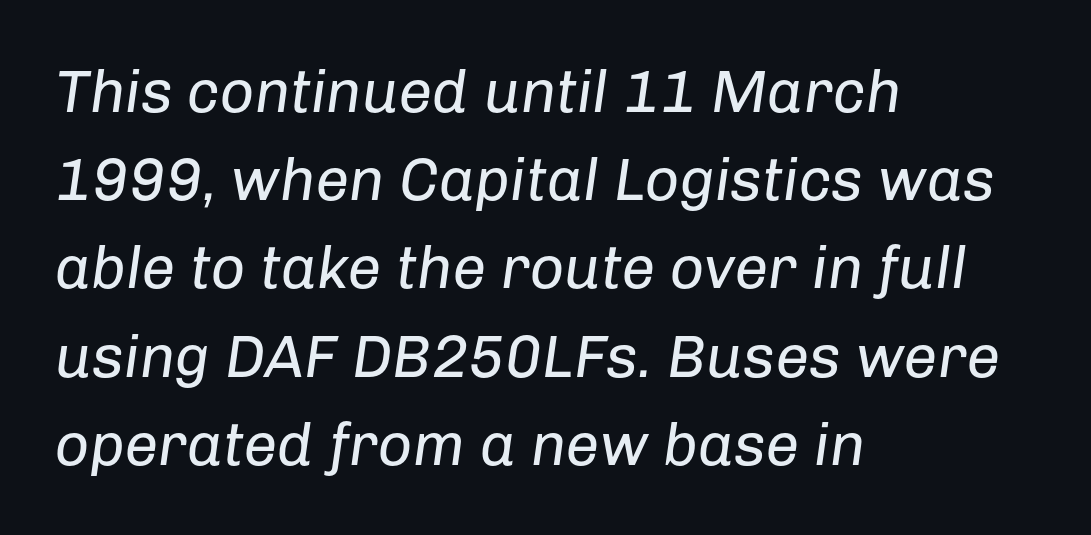
The image shows 60 px regular-weight type, italic (leaning right); set left-aligned, normal line spacing (1.47x), normal letter spacing, not underlined; low stroke contrast and a medium x-height.
